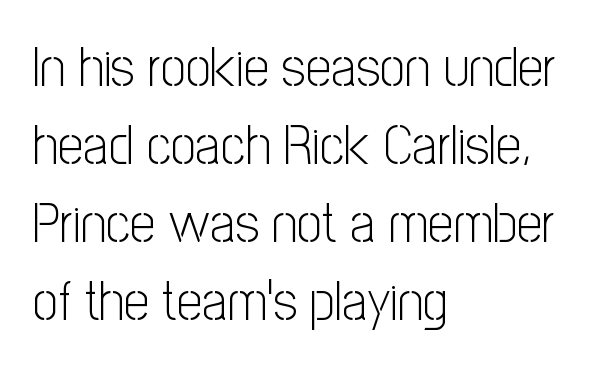
The image shows 56 px light, condensed sans-serif type, upright; set left-aligned, normal line spacing (1.39x), normal letter spacing, not underlined; low stroke contrast and a medium x-height.
